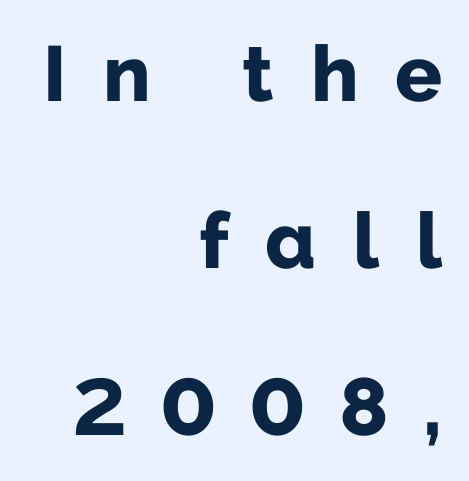
Q: Is the text bold? A: Yes.
Q: Is the text italic (slanted)? A: No, it is upright.
Q: Is the typeface a serif or a sans-serif typeface? A: Sans-serif.
Q: Is the text underlined? A: No.
Q: How is the paragraph aligned? A: Right-aligned.
Q: Is the spacing between letters normal or unusually wide? A: Unusually wide.
Q: Is the spacing between lines tight, normal or loose? A: Loose.
Q: Width (condensed, normal, or wide)? A: Normal.
Q: Stroke contrast? A: Low.
Q: x-height? A: Medium.
Q: Monospaced? A: No.
